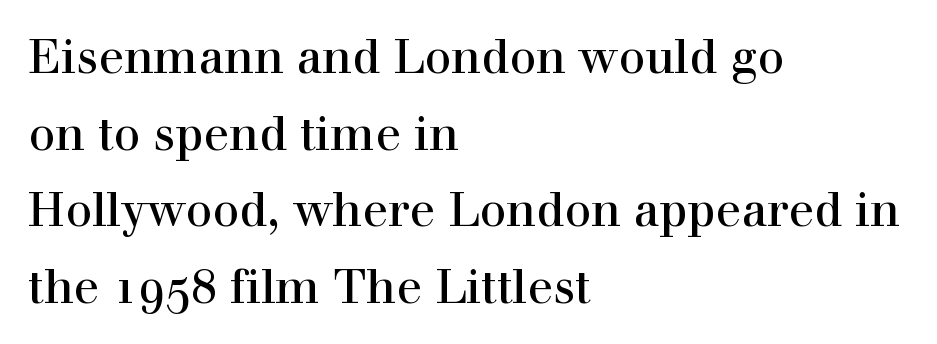
The image shows 47 px serif type, upright; set left-aligned, normal line spacing (1.63x), normal letter spacing, not underlined; a medium x-height.
